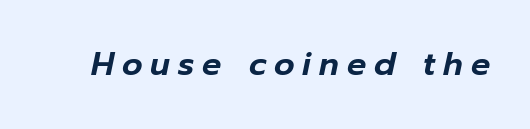
Rule under the text: the space is simply empty. The letters advance in unequal steps, a hallmark of proportional type. Italic? Definitely — the glyphs are oblique. The passage shown has open, widely tracked lettering throughout.
